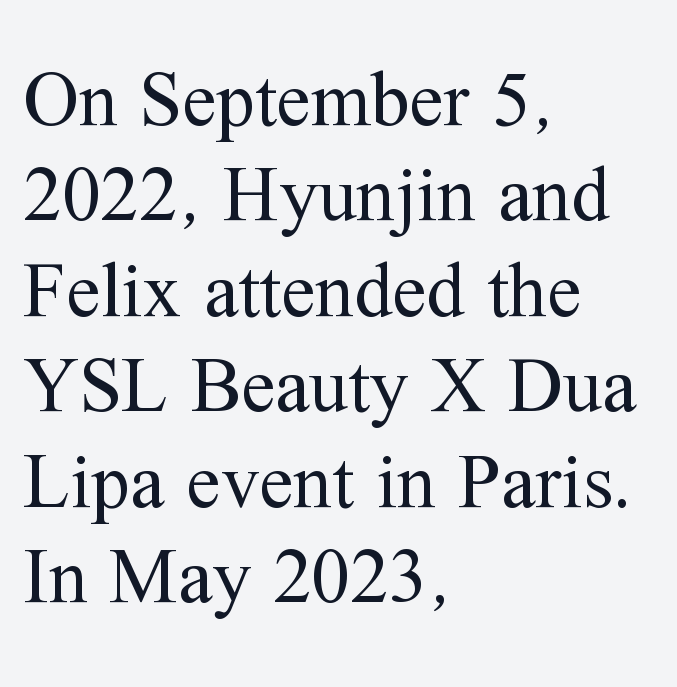
{"serif": "yes", "italic": "no", "bold": "no", "weight": "regular", "width": "normal", "stroke_contrast": "medium", "x_height": "medium", "monospaced": "no", "underline": "no", "align": "left", "line_spacing_ratio": 1.24, "letter_spacing": "normal", "letter_spacing_em": 0.0, "glyph_px": 77}
